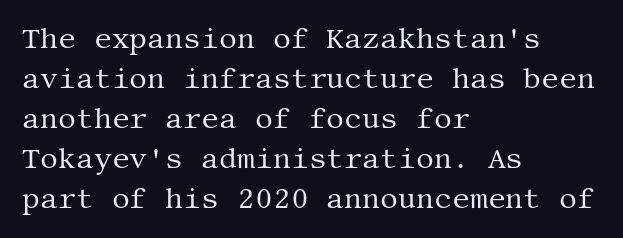
The line texture is even and compact thanks to regular tracking. Tall strokes in this sample are plumb rather than angled. Clear beneath every line of the passage. Regular leading.
